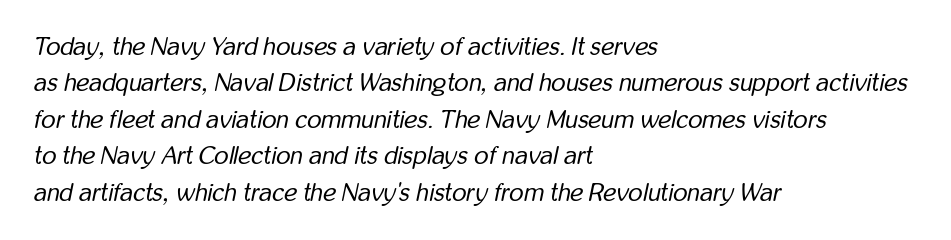
{"italic": "yes", "lean": "right", "slant_degrees": 12, "bold": "no", "underline": "no", "align": "left", "line_spacing": "normal", "line_spacing_ratio": 1.46, "letter_spacing": "normal", "letter_spacing_em": 0.0, "glyph_px": 25}
